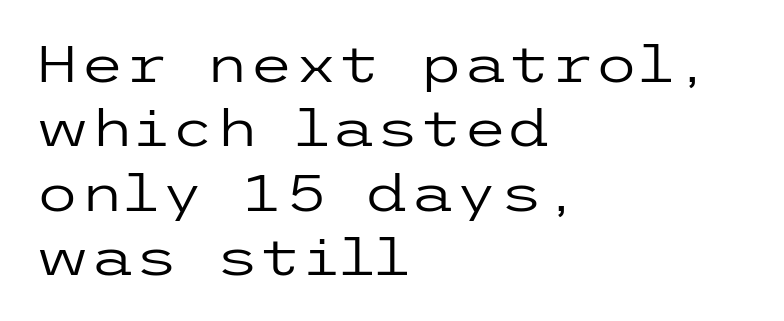
The image shows 51 px regular-weight, wide sans-serif type, upright; set left-aligned, normal line spacing (1.26x), normal letter spacing, not underlined; low stroke contrast and a medium x-height.
